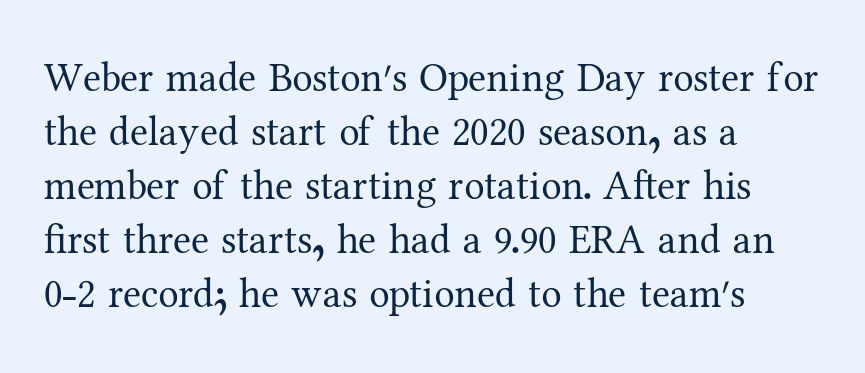
The image shows 41 px regular-weight serif type, upright; set left-aligned, normal line spacing (1.32x), normal letter spacing, not underlined; medium stroke contrast and a medium x-height.
